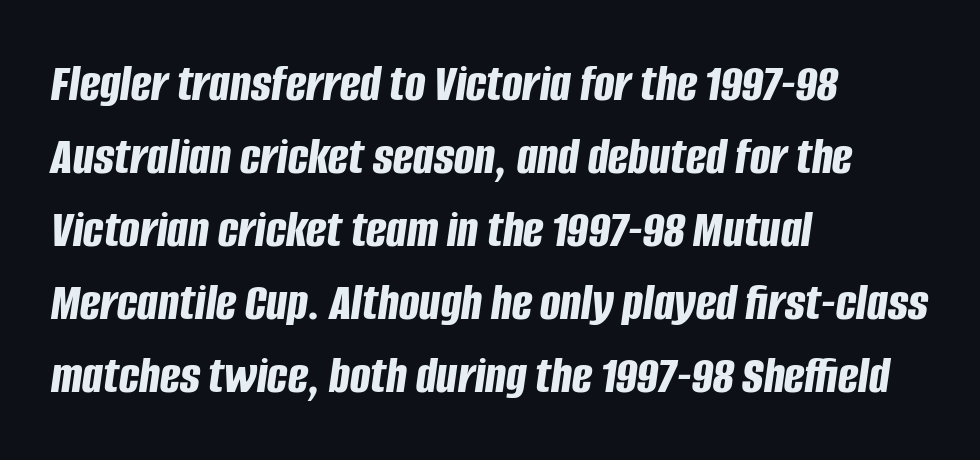
Which margin do the lines hug? The left one — the right edge is uneven. The passage shown is emphatically bold. You can tell it's italic because the verticals aren't actually vertical. Decoration check: the copy has no underline. The letterforms sit shoulder to shoulder at normal distance. Spacing verdict: proportional, widths tailored to each character.
